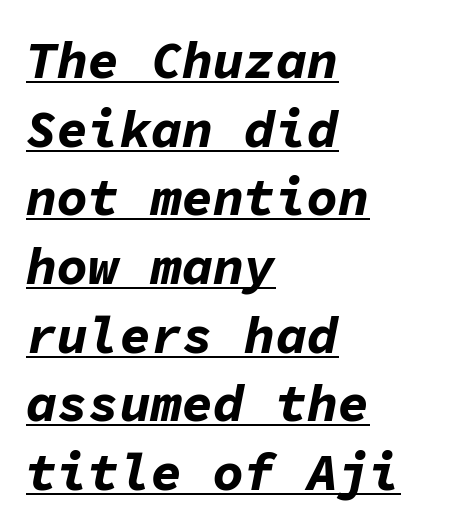
Inter-character spacing is left at the font's built-in metrics. Heft: maximum for text — a bold. Italic: yes, the glyphs are oblique. In designer terms, the underline attribute is active on this setting. The rendering uses a moderate line-height, typical for paragraphs. Monospaced: the letters line up in strict vertical columns.
